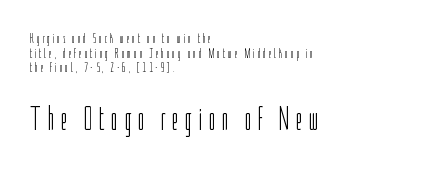
The image shows 33 px light, condensed sans-serif type, upright; set left-aligned, tight line spacing (1.04x), not underlined; the second (bottom) block is 2.36x larger; low stroke contrast and a medium x-height.
